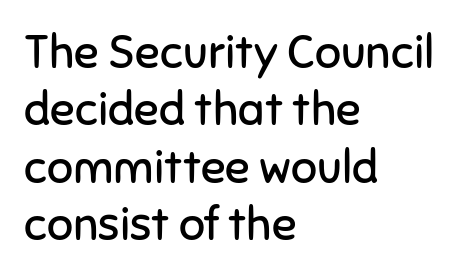
Q: Is the text bold? A: No.
Q: Is the text italic (slanted)? A: No, it is upright.
Q: Is the typeface a serif or a sans-serif typeface? A: Sans-serif.
Q: Is the text underlined? A: No.
Q: How is the paragraph aligned? A: Left-aligned.
Q: Is the spacing between letters normal or unusually wide? A: Normal.
Q: Is the spacing between lines tight, normal or loose? A: Normal.
Q: Width (condensed, normal, or wide)? A: Normal.
Q: Stroke contrast? A: Low.
Q: x-height? A: Medium.
Q: Monospaced? A: No.
